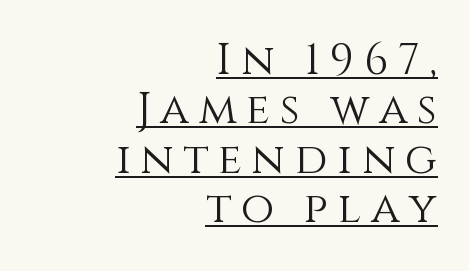
Q: Is the text bold? A: No.
Q: Is the text italic (slanted)? A: No, it is upright.
Q: Is the text underlined? A: Yes.
Q: How is the paragraph aligned? A: Right-aligned.
Q: Is the spacing between letters normal or unusually wide? A: Unusually wide.
Q: Is the spacing between lines tight, normal or loose? A: Tight.
Q: Width (condensed, normal, or wide)? A: Normal.
Q: x-height? A: Large.
Q: Monospaced? A: No.
